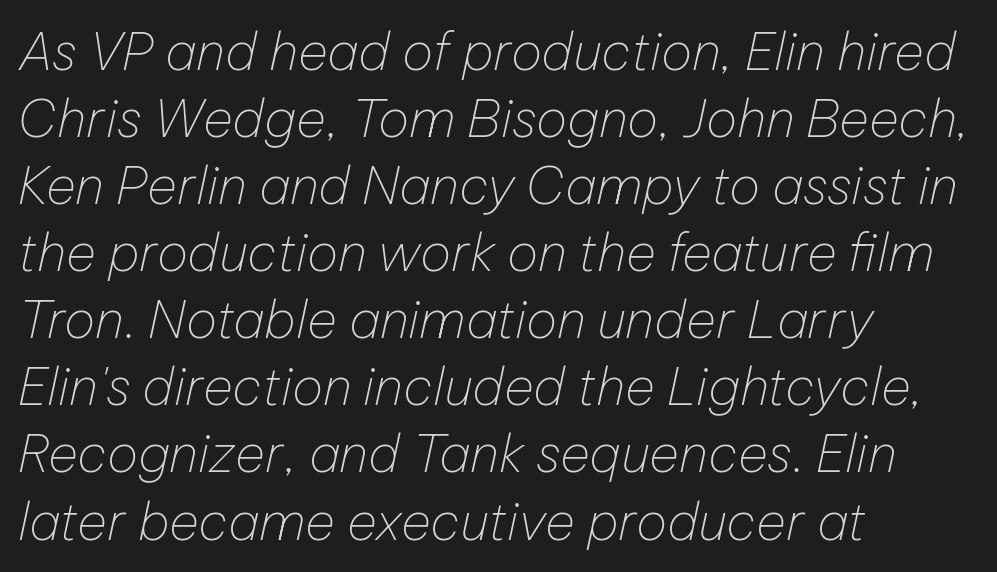
Weight class: somewhere from thin through regular. Anything drawn beneath the words? Only blank space. Yep, that's italic — everything's leaning. Which margin do the lines hug? The left one — the right edge is uneven. Spacing between characters is what you'd get straight out of the box.
